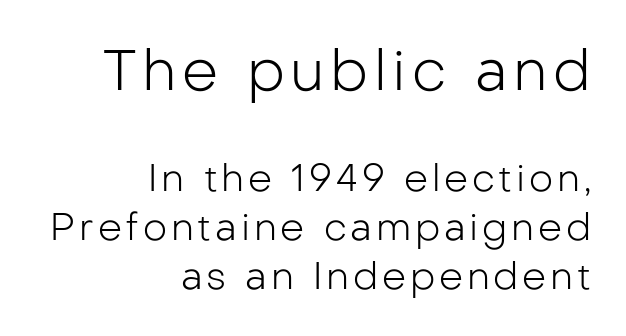
{"serif": "no", "italic": "no", "bold": "no", "weight": "light", "width": "normal", "stroke_contrast": "low", "x_height": "medium", "monospaced": "no", "underline": "no", "align": "right", "line_spacing": "normal", "line_spacing_ratio": 1.29, "larger_block": "first", "size_ratio": 1.5, "glyph_px": 57}
